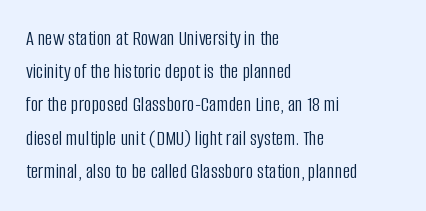
The image shows 21 px text type, upright; set left-aligned, normal line spacing (1.58x), normal letter spacing, not underlined.
